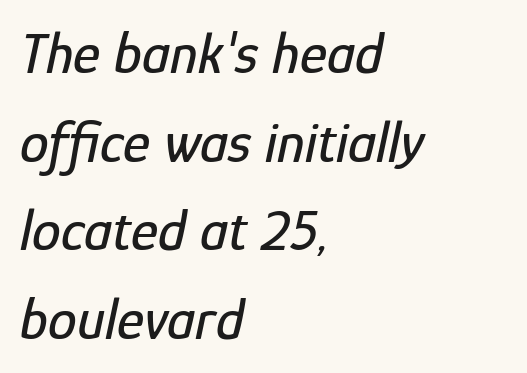
Q: Is the text italic (slanted)? A: Yes, it leans right by about 12 degrees.
Q: Is the text underlined? A: No.
Q: How is the paragraph aligned? A: Left-aligned.
Q: Is the spacing between letters normal or unusually wide? A: Normal.
Q: Is the spacing between lines tight, normal or loose? A: Normal.
Q: Width (condensed, normal, or wide)? A: Condensed.
Q: Stroke contrast? A: Low.
Q: x-height? A: Medium.
Q: Monospaced? A: No.
